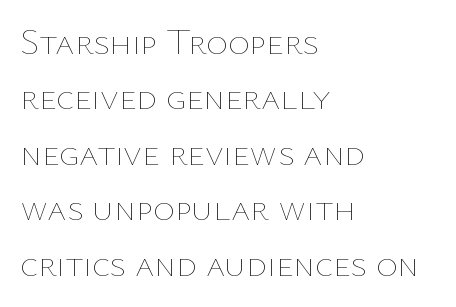
{"italic": "no", "bold": "no", "weight": "thin", "width": "normal", "stroke_contrast": "low", "x_height": "medium", "monospaced": "no", "underline": "no", "align": "left", "line_spacing": "normal", "line_spacing_ratio": 1.5, "letter_spacing": "normal", "letter_spacing_em": 0.0, "glyph_px": 37}
